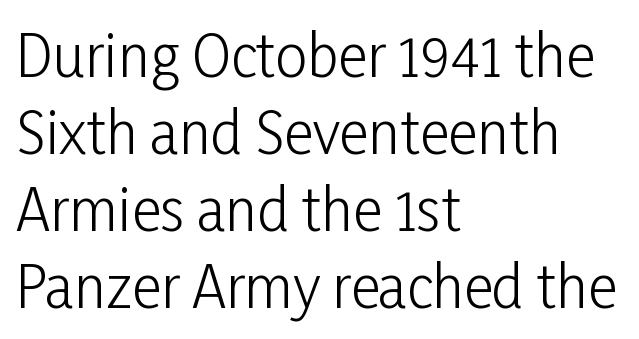
{"serif": "no", "italic": "no", "bold": "no", "weight": "light", "width": "condensed", "stroke_contrast": "low", "x_height": "medium", "monospaced": "no", "underline": "no", "align": "left", "line_spacing": "normal", "line_spacing_ratio": 1.35, "letter_spacing": "normal", "letter_spacing_em": 0.0, "glyph_px": 57}
